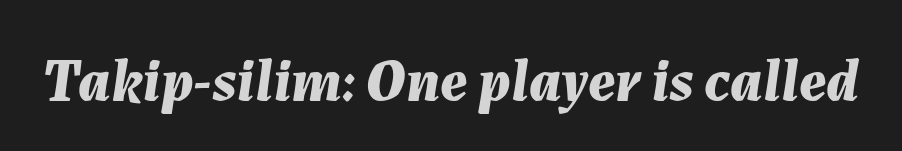
{"italic": "yes", "lean": "right", "slant_degrees": 7, "bold": "yes", "weight": "bold", "width": "normal", "stroke_contrast": "medium", "x_height": "medium", "monospaced": "no", "underline": "no", "letter_spacing": "normal", "letter_spacing_em": 0.0, "glyph_px": 60}
